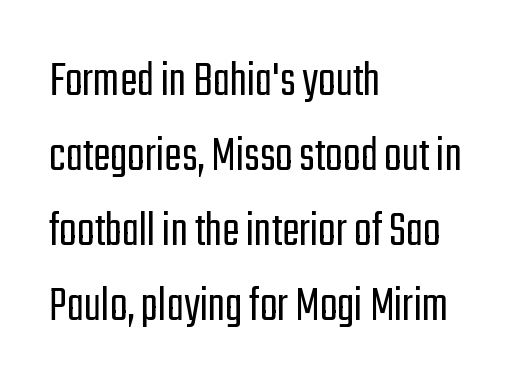
{"serif": "no", "italic": "no", "bold": "no", "weight": "light", "width": "condensed", "stroke_contrast": "low", "x_height": "medium", "monospaced": "no", "underline": "no", "align": "left", "line_spacing": "normal", "line_spacing_ratio": 1.44, "letter_spacing": "normal", "letter_spacing_em": 0.0, "glyph_px": 52}
